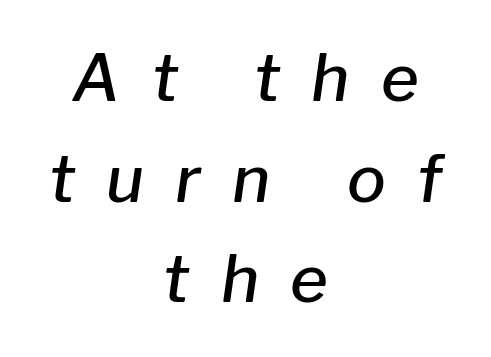
{"italic": "yes", "lean": "right", "slant_degrees": 8, "bold": "semi", "weight": "semibold", "width": "normal", "stroke_contrast": "low", "x_height": "medium", "monospaced": "no", "underline": "no", "align": "center", "line_spacing": "normal", "line_spacing_ratio": 1.55, "letter_spacing": "wide", "letter_spacing_em": 0.48, "glyph_px": 65}
